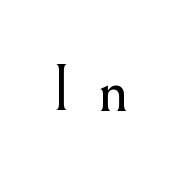
The baseline area is clear. How are the letters spaced? Widely, with obvious added tracking. The face used here is proportionally spaced, like ordinary book or web type. Does the type have serifs? Yes, each stem ends in a small foot. This sample uses an upright cut, with every glyph sitting square on the baseline.
